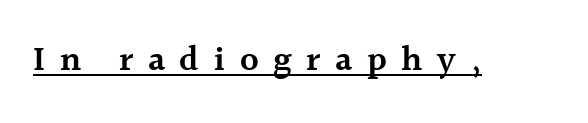
Letterform terminals end in serifs throughout the passage. Has an underline been added? It has. In terms of weight, the rendering is demibold, just under bold. Someone cranked the tracking dial way up on this one.
